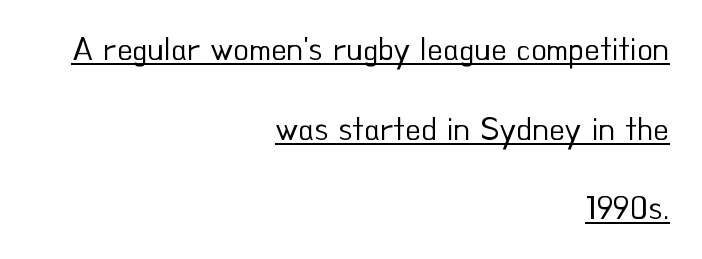
Q: Is the text bold? A: No.
Q: Is the text italic (slanted)? A: No, it is upright.
Q: Is the typeface a serif or a sans-serif typeface? A: Sans-serif.
Q: Is the text underlined? A: Yes.
Q: How is the paragraph aligned? A: Right-aligned.
Q: Is the spacing between letters normal or unusually wide? A: Normal.
Q: Is the spacing between lines tight, normal or loose? A: Loose.
Q: Width (condensed, normal, or wide)? A: Normal.
Q: Stroke contrast? A: Low.
Q: x-height? A: Small.
Q: Monospaced? A: No.
